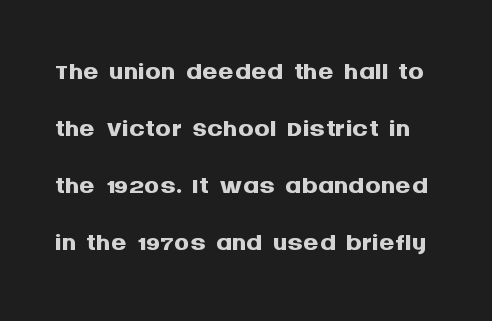
{"serif": "no", "italic": "no", "bold": "yes", "weight": "semibold", "width": "normal", "stroke_contrast": "medium", "x_height": "large", "monospaced": "no", "underline": "no", "line_spacing": "normal", "line_spacing_ratio": 1.46, "letter_spacing": "normal", "letter_spacing_em": 0.0, "glyph_px": 39}
